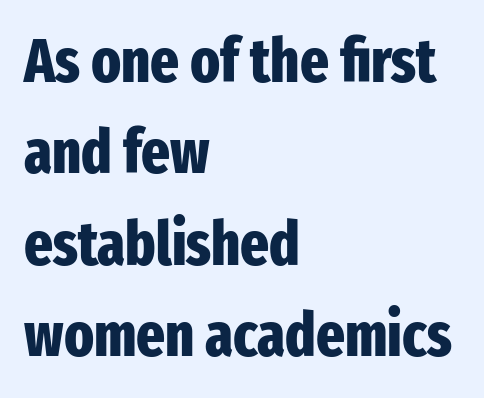
The image shows 61 px heavy, condensed sans-serif type, upright; set left-aligned, normal line spacing (1.5x), normal letter spacing, not underlined; low stroke contrast and a medium x-height.
